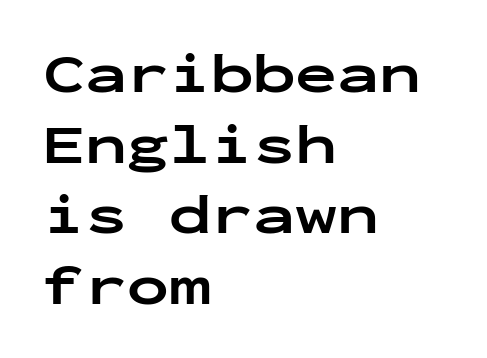
The image shows 56 px bold, wide sans-serif type, upright, monospaced; set left-aligned, normal line spacing (1.26x), normal letter spacing, not underlined; low stroke contrast and a medium x-height.
